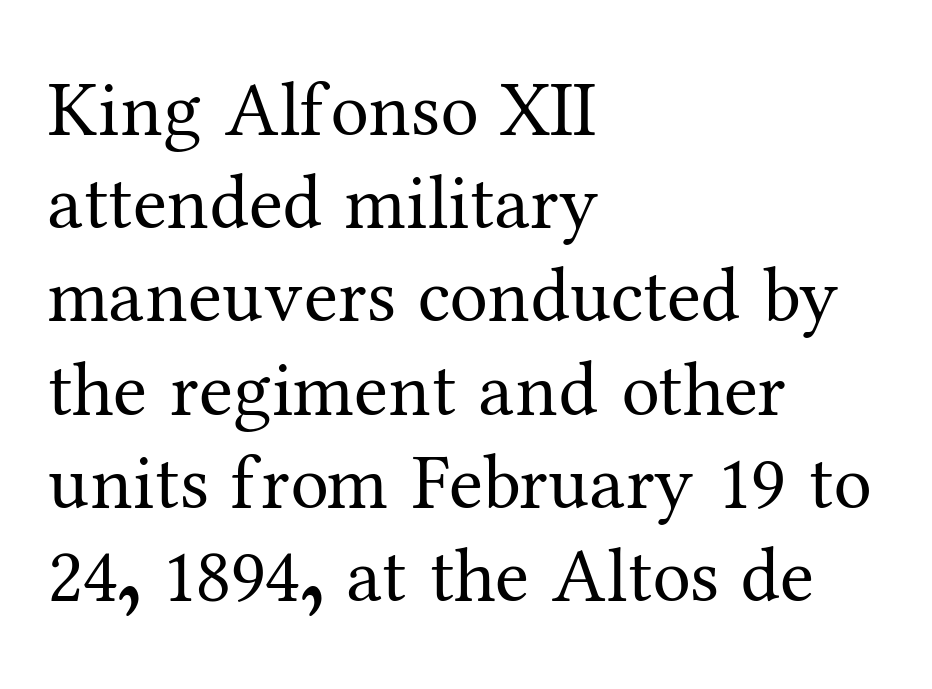
Q: Is the text bold? A: No.
Q: Is the text italic (slanted)? A: No, it is upright.
Q: Is the typeface a serif or a sans-serif typeface? A: Serif.
Q: Is the text underlined? A: No.
Q: How is the paragraph aligned? A: Left-aligned.
Q: Is the spacing between letters normal or unusually wide? A: Normal.
Q: Width (condensed, normal, or wide)? A: Normal.
Q: Stroke contrast? A: Medium.
Q: x-height? A: Medium.
Q: Monospaced? A: No.
